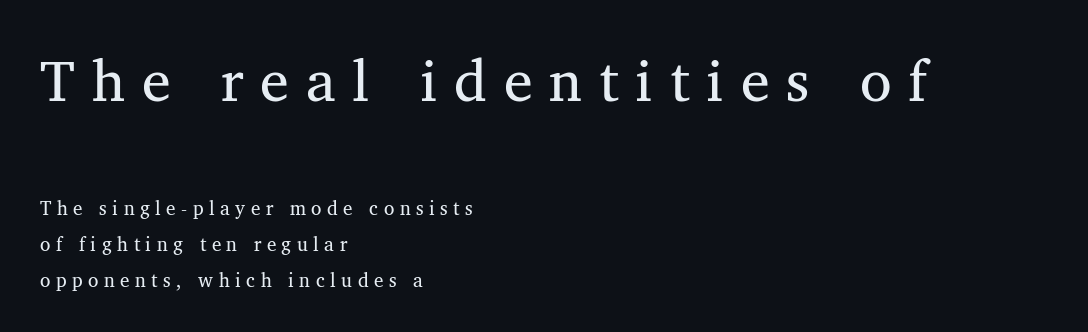
The image shows 58 px regular-weight serif type; set left-aligned, line spacing 1.88x, unusually wide letter spacing (+0.29 em), not underlined; the first (top) block is 3.05x larger; medium stroke contrast and a medium x-height.
